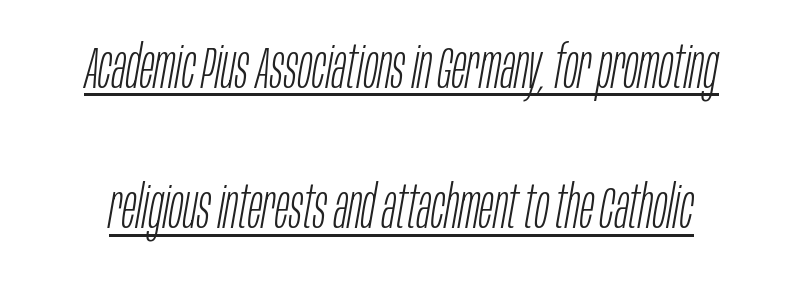
Q: Is the text bold? A: No.
Q: Is the text italic (slanted)? A: Yes, it leans right by about 10 degrees.
Q: Is the text underlined? A: Yes.
Q: Is the spacing between letters normal or unusually wide? A: Normal.
Q: Is the spacing between lines tight, normal or loose? A: Loose.
Q: Width (condensed, normal, or wide)? A: Condensed.
Q: Stroke contrast? A: Low.
Q: x-height? A: Large.
Q: Monospaced? A: No.
